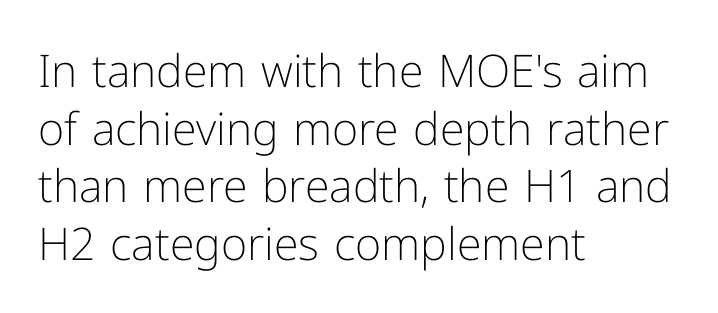
{"serif": "no", "italic": "no", "bold": "no", "weight": "light", "width": "normal", "stroke_contrast": "low", "x_height": "medium", "monospaced": "no", "underline": "no", "align": "left", "line_spacing": "normal", "line_spacing_ratio": 1.28, "letter_spacing": "normal", "letter_spacing_em": 0.0, "glyph_px": 45}
